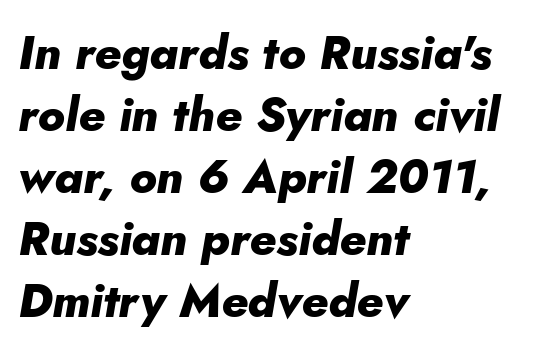
{"italic": "yes", "lean": "right", "slant_degrees": 10, "bold": "yes", "weight": "heavy", "width": "normal", "stroke_contrast": "low", "x_height": "small", "monospaced": "no", "underline": "no", "align": "left", "line_spacing": "normal", "line_spacing_ratio": 1.32, "letter_spacing": "normal", "letter_spacing_em": 0.0, "glyph_px": 47}
